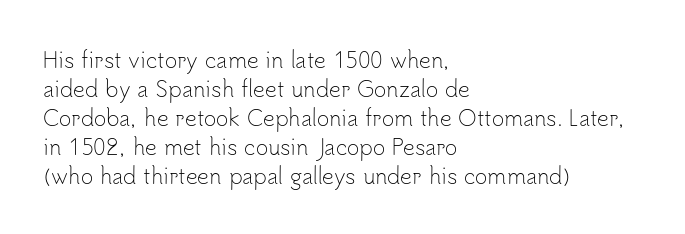
Q: Is the text bold? A: No.
Q: Is the text italic (slanted)? A: No, it is upright.
Q: Is the text underlined? A: No.
Q: How is the paragraph aligned? A: Left-aligned.
Q: Is the spacing between letters normal or unusually wide? A: Normal.
Q: Is the spacing between lines tight, normal or loose? A: Normal.
